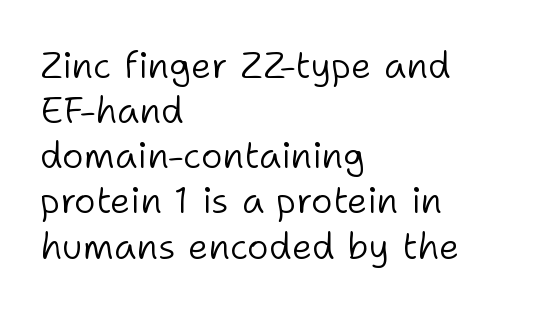
{"serif": "no", "italic": "no", "bold": "no", "weight": "light", "width": "normal", "stroke_contrast": "low", "x_height": "medium", "monospaced": "no", "underline": "no", "align": "left", "line_spacing_ratio": 1.22, "letter_spacing": "normal", "letter_spacing_em": 0.0, "glyph_px": 37}
